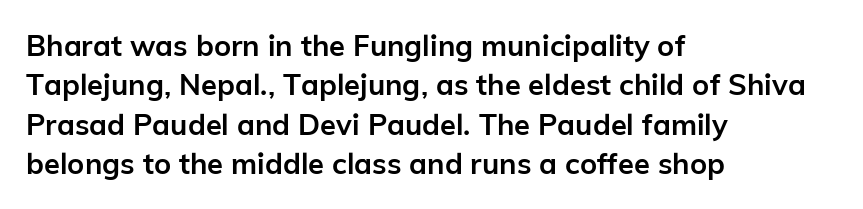
Q: Is the text bold? A: Yes.
Q: Is the text italic (slanted)? A: No, it is upright.
Q: Is the typeface a serif or a sans-serif typeface? A: Sans-serif.
Q: Is the text underlined? A: No.
Q: How is the paragraph aligned? A: Left-aligned.
Q: Is the spacing between letters normal or unusually wide? A: Normal.
Q: Is the spacing between lines tight, normal or loose? A: Normal.
Q: Width (condensed, normal, or wide)? A: Normal.
Q: Stroke contrast? A: Low.
Q: x-height? A: Medium.
Q: Monospaced? A: No.
